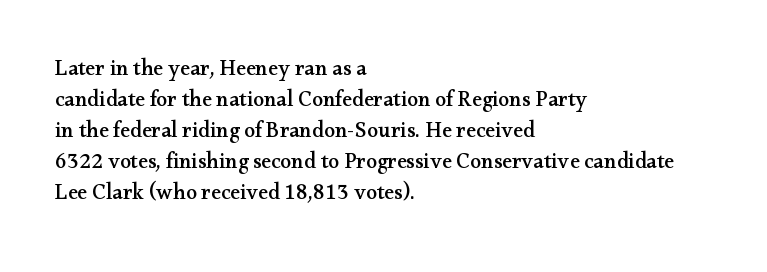
No italicization has been applied; the sample stays upright. The text block is weighted toward the left margin, trailing off unevenly rightward. Each row of text sits above clean, open space. Leading matches the norm, producing a regular column. Nobody touched the tracking dial on this one.
